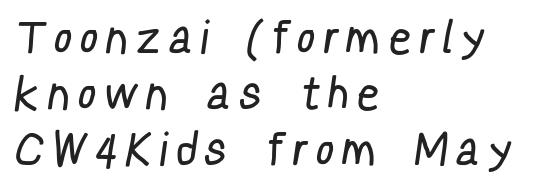
These glyphs show unthickened strokes, regular width or finer. Words float on clear page, feet unadorned. Character widths vary here, with narrow letters taking less room than wide ones. The letters are spread apart with noticeably loose tracking. Each line starts at the same left margin while the right side varies. Each letter's strokes conclude bluntly, with no projecting serifs.
